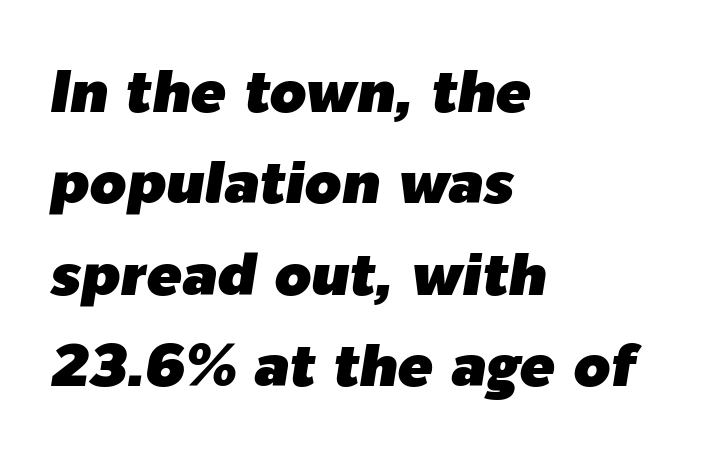
The image shows 59 px text type, italic (leaning right); set left-aligned, normal line spacing (1.55x), normal letter spacing, not underlined; low stroke contrast and a medium x-height.
